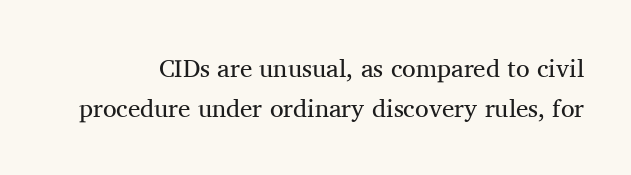
The image shows 25 px text type, upright; set normal line spacing (1.59x), normal letter spacing, not underlined.
